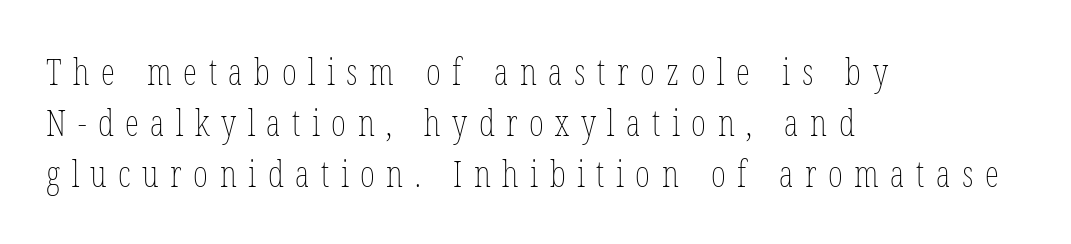
{"italic": "no", "bold": "no", "weight": "thin", "width": "condensed", "stroke_contrast": "low", "x_height": "medium", "monospaced": "no", "underline": "no", "align": "left", "line_spacing": "normal", "line_spacing_ratio": 1.41, "letter_spacing": "wide", "letter_spacing_em": 0.32, "glyph_px": 36}
